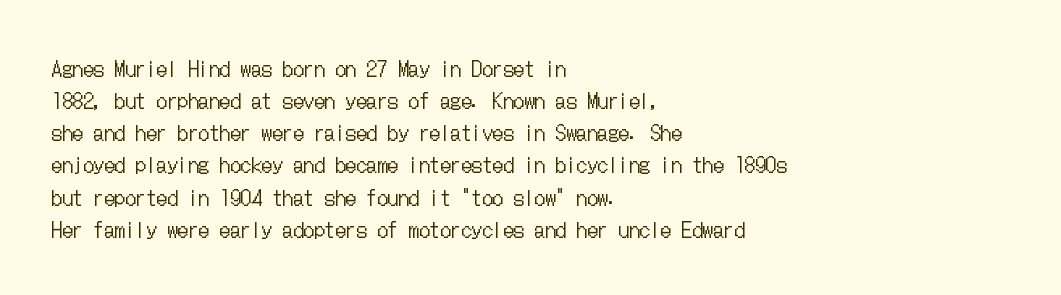
Is the block centered? No — it sits flush against the left margin. Honestly, the row spacing looks completely unremarkable. Check under the words: just untouched page. Ascenders rise straight up at ninety degrees. Nobody touched the tracking dial on this one.
